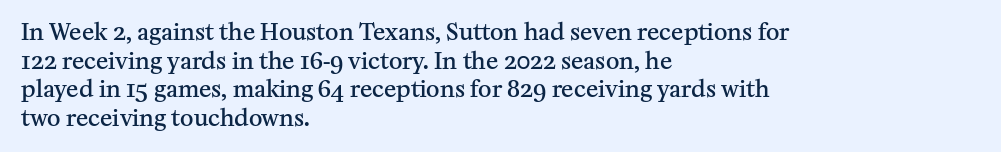
The passage shown is not underscored anywhere. On the weight axis this lands at semibold, roughly 600. Nothing unusual about the tracking: characters are spaced as the font intends. This is roman type, the default non-slanted kind. The paragraph has a hard left edge and a soft right edge.
